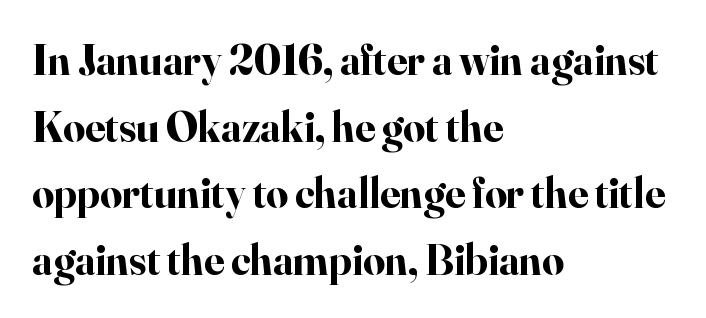
{"serif": "yes", "italic": "no", "bold": "yes", "weight": "bold", "width": "normal", "stroke_contrast": "high", "x_height": "small", "monospaced": "no", "underline": "no", "align": "left", "line_spacing": "normal", "line_spacing_ratio": 1.55, "letter_spacing": "normal", "letter_spacing_em": 0.0, "glyph_px": 43}
